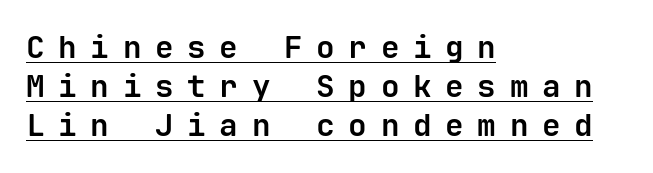
{"serif": "no", "italic": "no", "bold": "yes", "weight": "bold", "width": "normal", "stroke_contrast": "low", "x_height": "medium", "monospaced": "yes", "underline": "yes", "align": "left", "line_spacing": "normal", "line_spacing_ratio": 1.26, "letter_spacing": "wide", "letter_spacing_em": 0.44, "glyph_px": 31}
